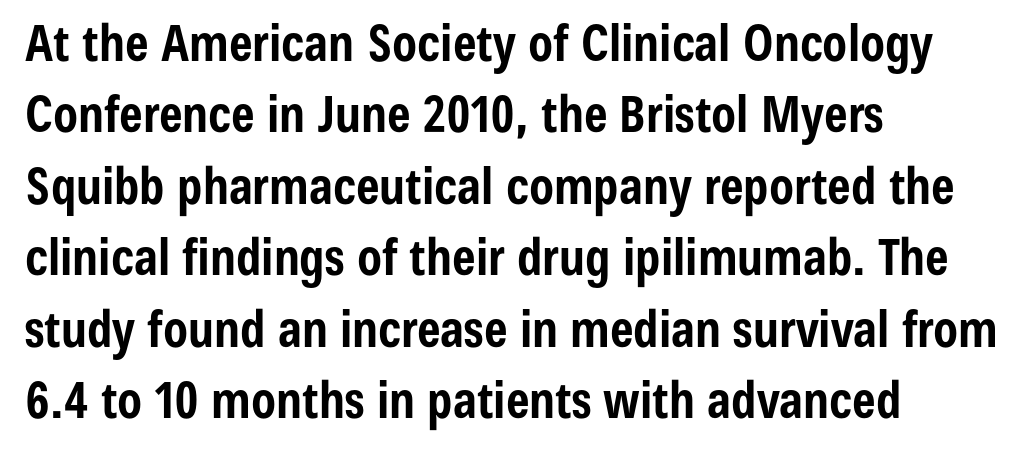
Has an underline been added? It has not. Baseline-to-baseline distance is the conventional proportion of letter height. This is roman type, the default non-slanted kind. In terms of weight, the rendering is a true, heavy bold. The passage shown is typed in a proportional face where columns would drift.
